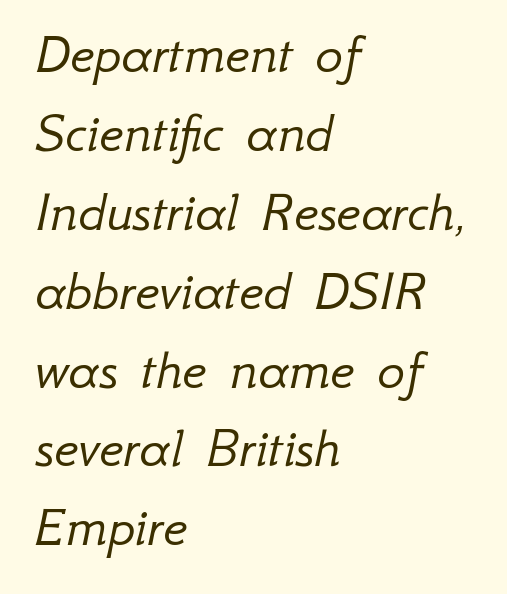
This rendering leaves character spacing at its baseline value. How would I describe the line gaps? Plain and ordinary. The rendering applies a slant to the glyphs. Left-aligned paragraph, ragged on the right.
